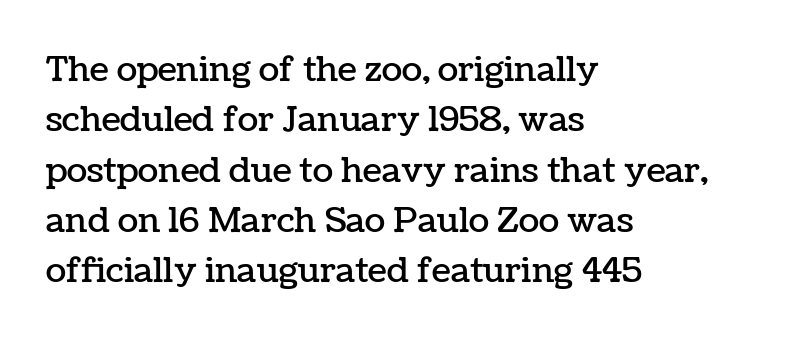
The image shows 34 px text type, upright; set left-aligned, normal line spacing (1.48x), normal letter spacing, not underlined; low stroke contrast and a medium x-height.
